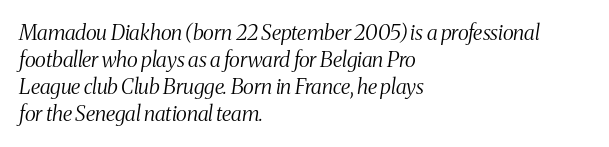
Reading down the column, the eye jumps a familiar distance to each next line. Stems and bowls with no extra thickness — not bold. Tall strokes in this sample are angled rather than plumb. Where is the straight margin? On the left. The gap between lines stays unmarked.
